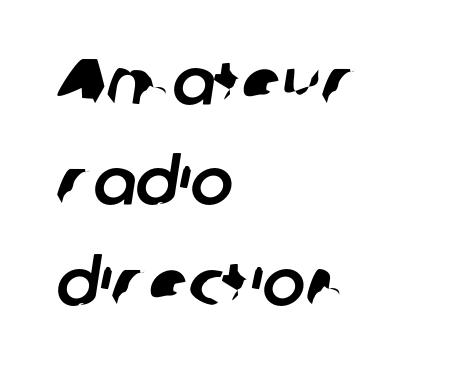
Look at the tracking — it's just the regular setting, nothing added. Bare-footed words on every line. Compared with typical paragraphs, the rows here are spaced about the same. The passage is arranged the way most books set body copy — flush left.
